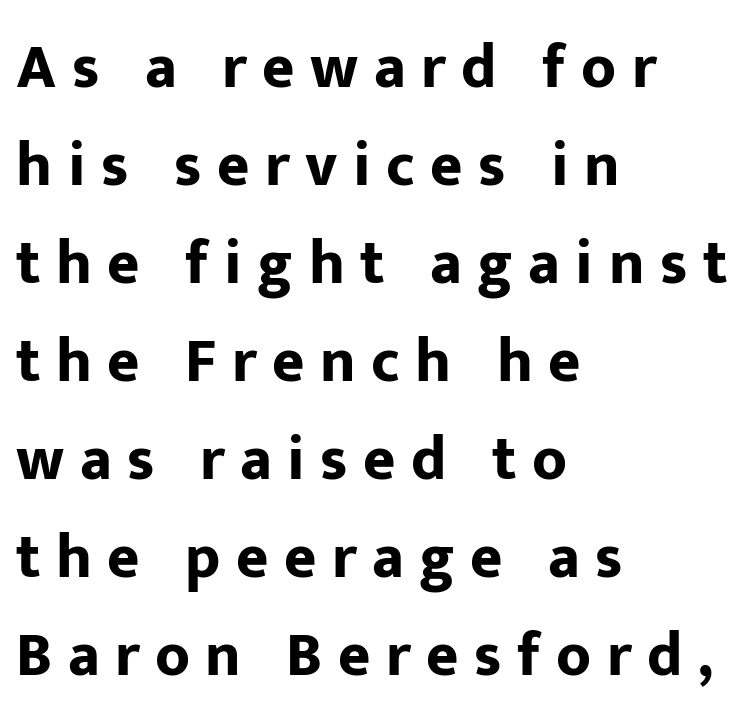
If you drew a line through each stem, it would be perfectly vertical. Honestly, there is no underline to notice here at all. Students, this is bold: see how much ink each stroke carries. The vertical gap from one line to the next is medium. Think of a printed novel: that variable character pitch is what you see here.
